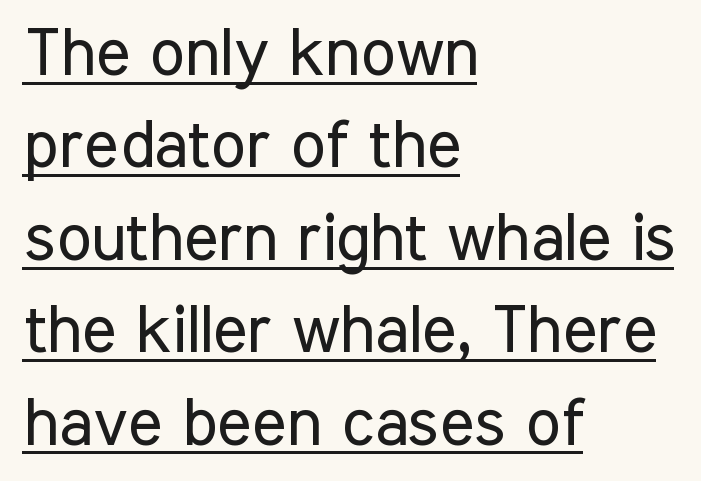
The image shows 66 px regular-weight, condensed sans-serif type, upright; set left-aligned, normal line spacing (1.4x), normal letter spacing, underlined; low stroke contrast and a medium x-height.
